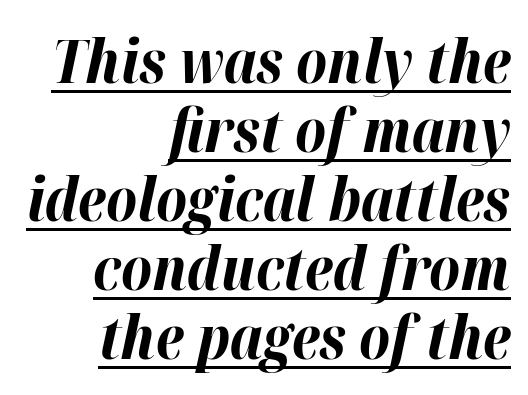
This block would grow much taller if given ordinary leading; it's compressed now. Does a line run under the words? Yes, clearly. I'd describe the lettering as bold — thick and assertive. The glyphs look as if they've been sheared to an angle. Reading down the block, your eye finds every line finishing at a fixed right position.
